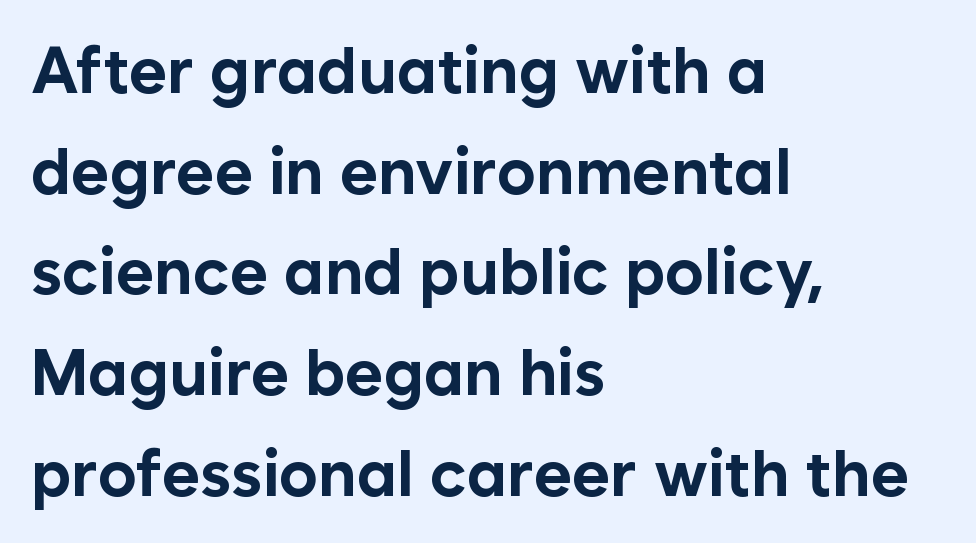
The image shows 65 px bold sans-serif type, upright; set left-aligned, normal line spacing (1.55x), normal letter spacing, not underlined; low stroke contrast and a medium x-height.
